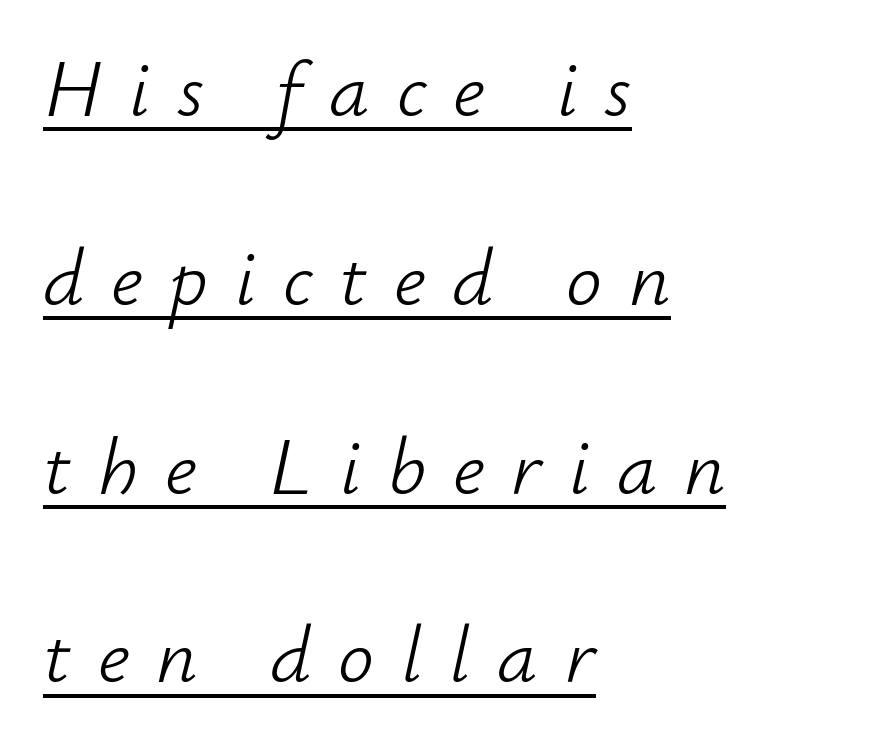
{"italic": "yes", "lean": "right", "slant_degrees": 12, "bold": "no", "weight": "light", "width": "normal", "stroke_contrast": "low", "x_height": "small", "monospaced": "no", "underline": "yes", "align": "left", "line_spacing": "loose", "line_spacing_ratio": 2.36, "letter_spacing": "wide", "letter_spacing_em": 0.34, "glyph_px": 80}
